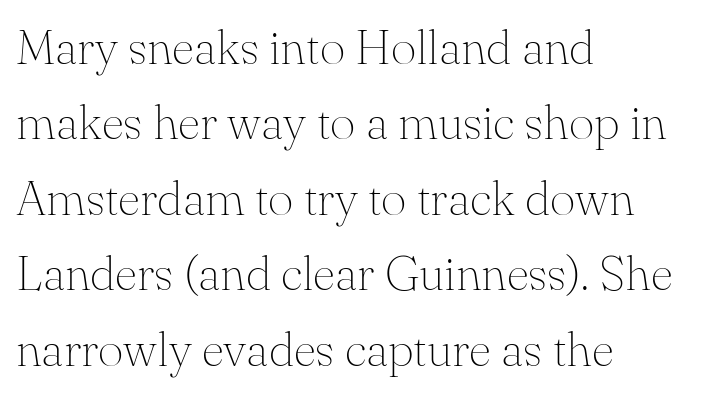
{"serif": "yes", "italic": "no", "bold": "no", "weight": "thin", "width": "normal", "stroke_contrast": "medium", "x_height": "small", "monospaced": "no", "underline": "no", "align": "left", "line_spacing": "normal", "line_spacing_ratio": 1.54, "letter_spacing": "normal", "letter_spacing_em": 0.0, "glyph_px": 49}
